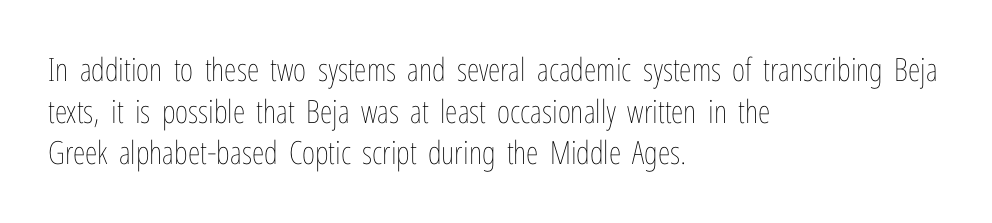
The image shows 32 px thin, condensed type, upright; set left-aligned, normal line spacing (1.3x), normal letter spacing, not underlined; low stroke contrast and a medium x-height.
